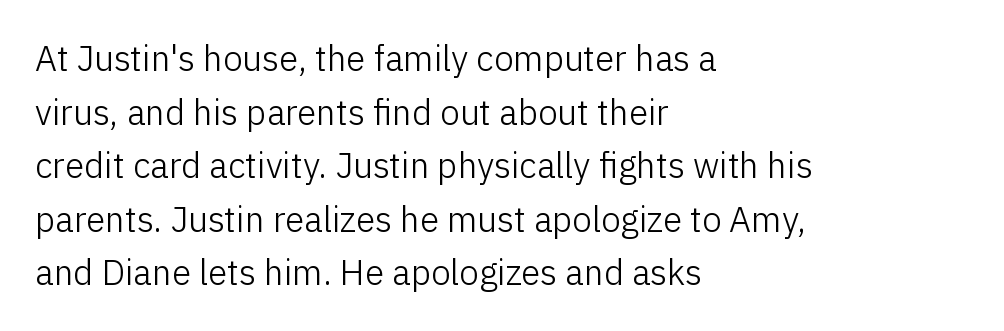
Note the varied advance widths — an 'i' is clearly narrower than an 'm'. This is sans-serif lettering, the kind often seen on screens and signage. A typesetter would call this zero additional tracking. Every row of glyphs begins at an identical x-position on the left. Anything drawn beneath the words? Only blank space. The font is comparable to plain body text, perhaps lighter.
